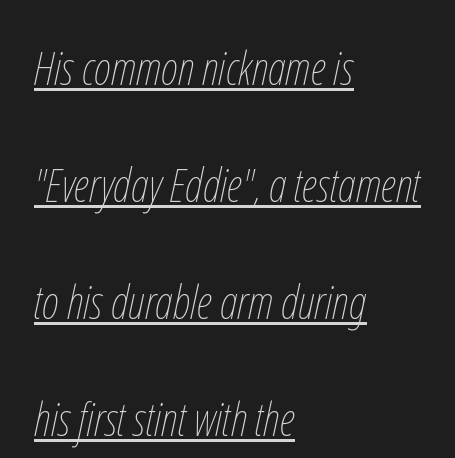
The passage shown is typed in a proportional face where columns would drift. Horizontally, the lines are justified to the leading edge only. The typesetter has applied underlining to the passage shown. Emphasis-style slanted type is in use.
